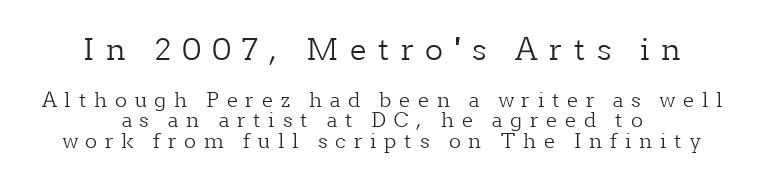
The image shows 30 px light serif type, upright; set centered, tight line spacing (1.03x), unusually wide letter spacing (+0.39 em), not underlined; the first (top) block is 1.5x larger; low stroke contrast and a medium x-height.
